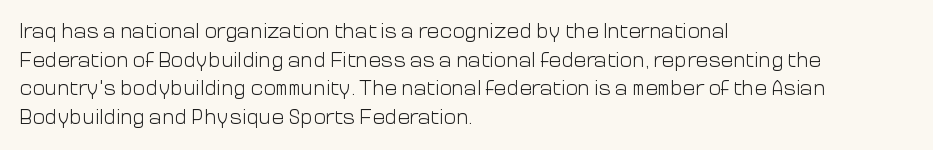
Q: Is the text bold? A: No.
Q: Is the text italic (slanted)? A: No, it is upright.
Q: Is the text underlined? A: No.
Q: How is the paragraph aligned? A: Left-aligned.
Q: Is the spacing between letters normal or unusually wide? A: Normal.
Q: Is the spacing between lines tight, normal or loose? A: Normal.
